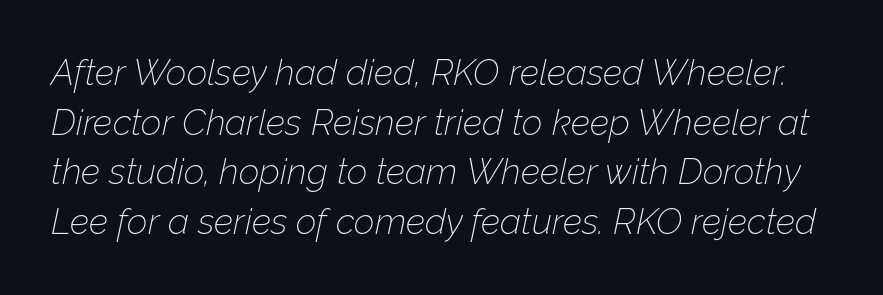
The image shows 36 px thin type, italic (leaning right); set normal line spacing (1.38x), normal letter spacing, not underlined; low stroke contrast and a medium x-height.
